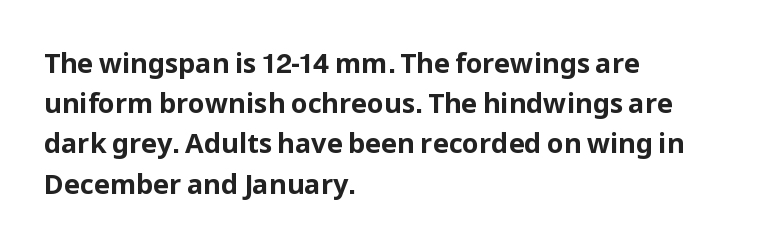
Q: Is the text bold? A: Yes.
Q: Is the text italic (slanted)? A: No, it is upright.
Q: Is the text underlined? A: No.
Q: How is the paragraph aligned? A: Left-aligned.
Q: Is the spacing between letters normal or unusually wide? A: Normal.
Q: Is the spacing between lines tight, normal or loose? A: Normal.
